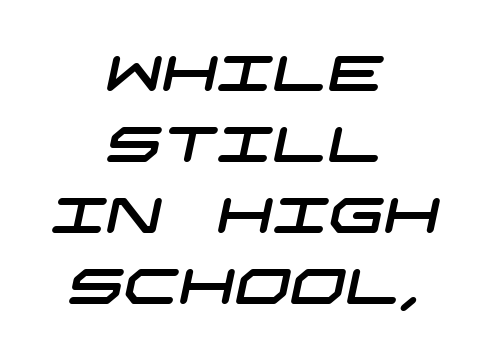
{"serif": "no", "width": "wide", "stroke_contrast": "low", "x_height": "large", "underline": "no", "align": "center", "line_spacing": "normal", "line_spacing_ratio": 1.45, "letter_spacing": "normal", "letter_spacing_em": 0.0, "glyph_px": 49}
